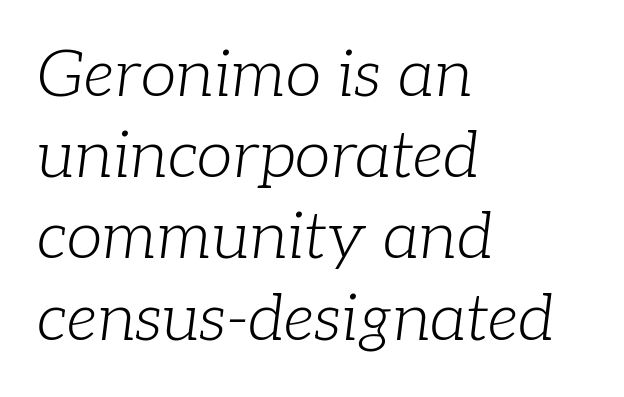
Q: Is the text bold? A: No.
Q: Is the text italic (slanted)? A: Yes, it leans right by about 7 degrees.
Q: Is the typeface a serif or a sans-serif typeface? A: Serif.
Q: Is the text underlined? A: No.
Q: How is the paragraph aligned? A: Left-aligned.
Q: Is the spacing between letters normal or unusually wide? A: Normal.
Q: Is the spacing between lines tight, normal or loose? A: Normal.
Q: Width (condensed, normal, or wide)? A: Normal.
Q: Stroke contrast? A: Low.
Q: x-height? A: Medium.
Q: Monospaced? A: No.
